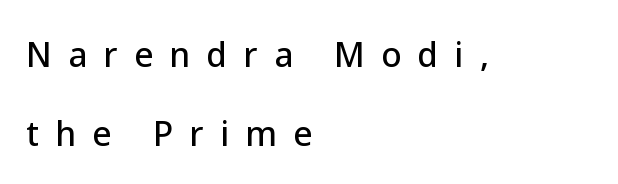
{"serif": "no", "italic": "no", "width": "normal", "stroke_contrast": "low", "x_height": "medium", "monospaced": "no", "underline": "no", "align": "left", "line_spacing": "loose", "line_spacing_ratio": 2.39, "letter_spacing": "wide", "letter_spacing_em": 0.49, "glyph_px": 33}
